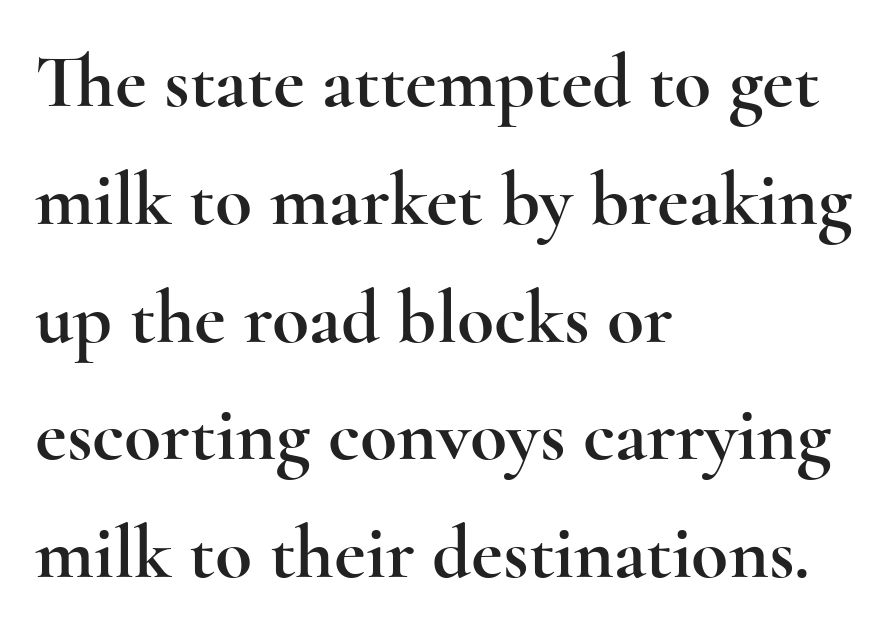
Upright lettering throughout. The ragged edge is on the right, which tells us the setting is flush left. What's the leading like? Ordinary, nothing unusual. Type style note: has serifs. The tracking reads as untouched default to a designer's eye. Rule under the text: the space is simply empty.
